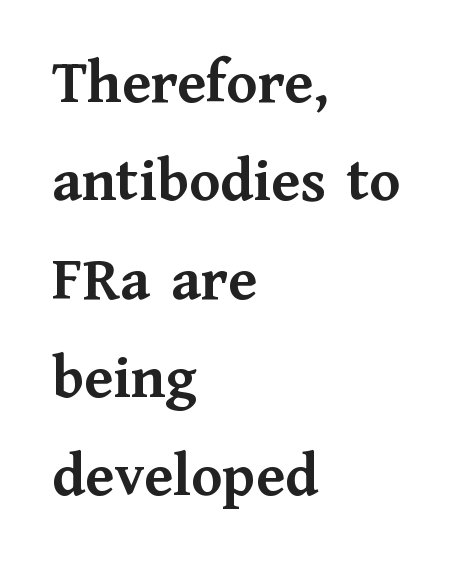
You could not count columns in this text — the font is proportionally spaced. Strokes here are thick enough to call this a true bold. Normally led — the rows are evenly, conventionally spaced. Designer's note — italics off, roman on. The lines are quadded left. A serif font was chosen for this passage.
